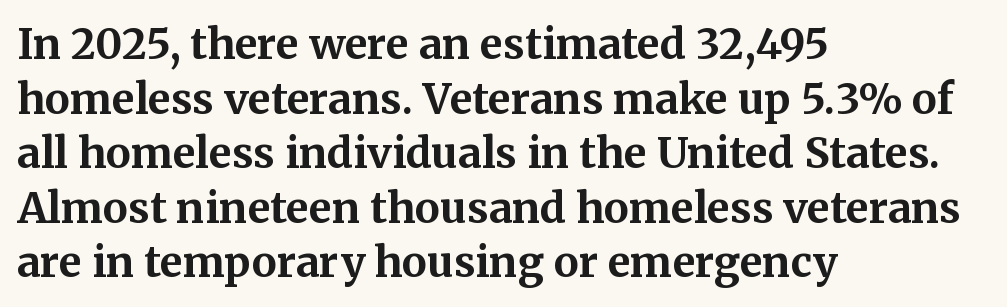
The image shows 42 px bold serif type, upright; set left-aligned, normal line spacing (1.3x), normal letter spacing, not underlined; medium stroke contrast and a medium x-height.
